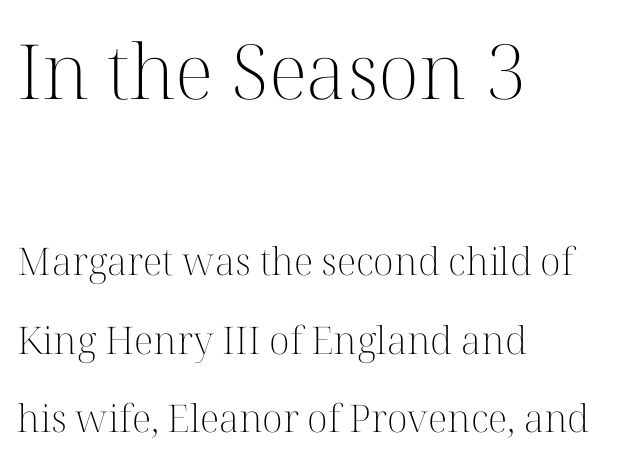
The letters look calm and open, with moderate or lighter stems. Beneath every word, the page is bare. Teacher's note: observe the even left margin — that is flush-left alignment. Little horizontal feet cap the strokes, marking this as serif type. The rendering shrinks the type as you move from the upper chunk to the lower. A typesetter would mark this as roman, not italic.
